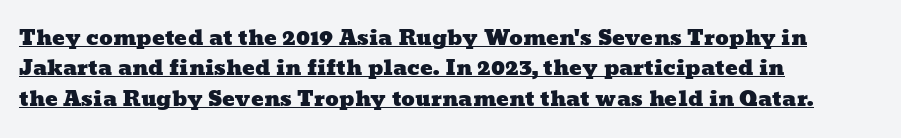
Q: Is the text underlined? A: Yes.
Q: How is the paragraph aligned? A: Left-aligned.
Q: Is the spacing between letters normal or unusually wide? A: Normal.
Q: Is the spacing between lines tight, normal or loose? A: Normal.
